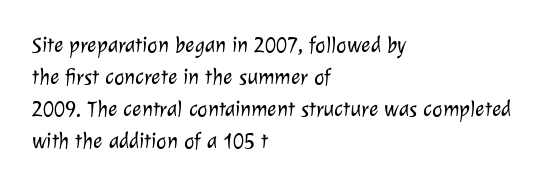
The image shows 22 px text type; set left-aligned, normal line spacing (1.46x), normal letter spacing, not underlined.
